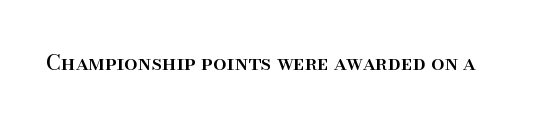
{"italic": "no", "underline": "no", "letter_spacing": "normal", "letter_spacing_em": 0.0, "glyph_px": 21}
